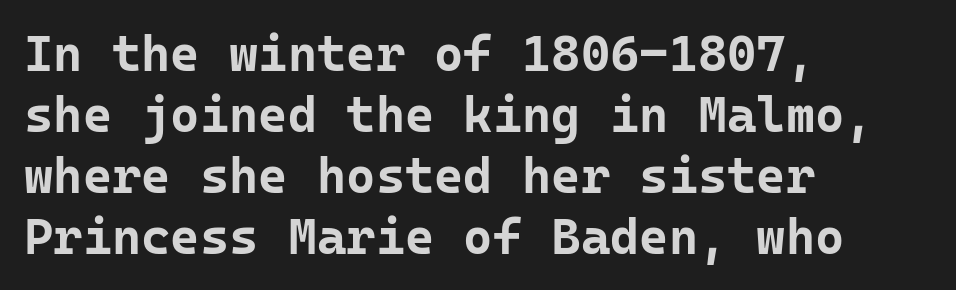
Q: Is the text bold? A: Yes.
Q: Is the text italic (slanted)? A: No, it is upright.
Q: Is the typeface a serif or a sans-serif typeface? A: Sans-serif.
Q: Is the text underlined? A: No.
Q: How is the paragraph aligned? A: Left-aligned.
Q: Is the spacing between letters normal or unusually wide? A: Normal.
Q: Width (condensed, normal, or wide)? A: Normal.
Q: Stroke contrast? A: Low.
Q: x-height? A: Medium.
Q: Monospaced? A: Yes.
